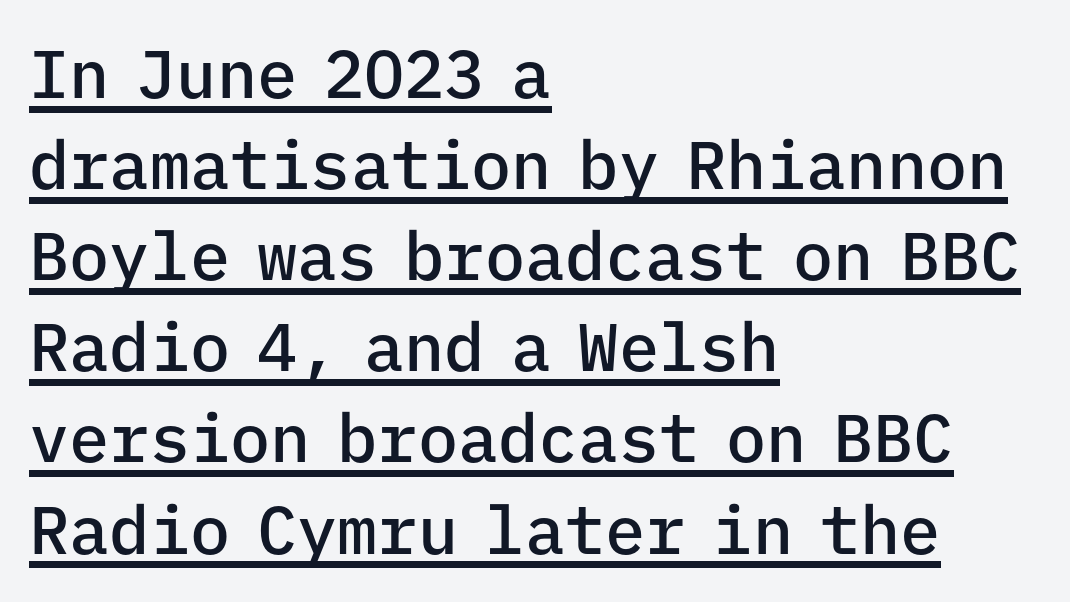
The paragraph has a hard left edge and a soft right edge. The letters march in equal steps, a hallmark of fixed-pitch type. Is there any slant? The stems are plumb. These lines sit exactly where default settings would place them. Check where the strokes stop: nothing finishes them off — pure sans. The letterforms sit shoulder to shoulder at normal distance.
